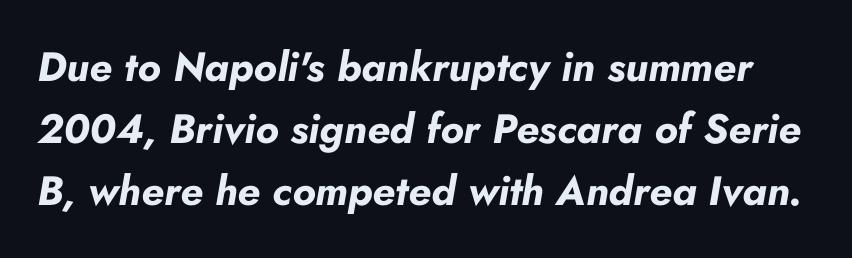
Check the space under the baseline: it is left empty. Students, observe: this is what conventionally led text looks like. Note the varied advance widths — an 'i' is clearly narrower than an 'm'. Designer's note — italics engaged. Is the letter spacing exaggerated? No — it looks like the ordinary default.
